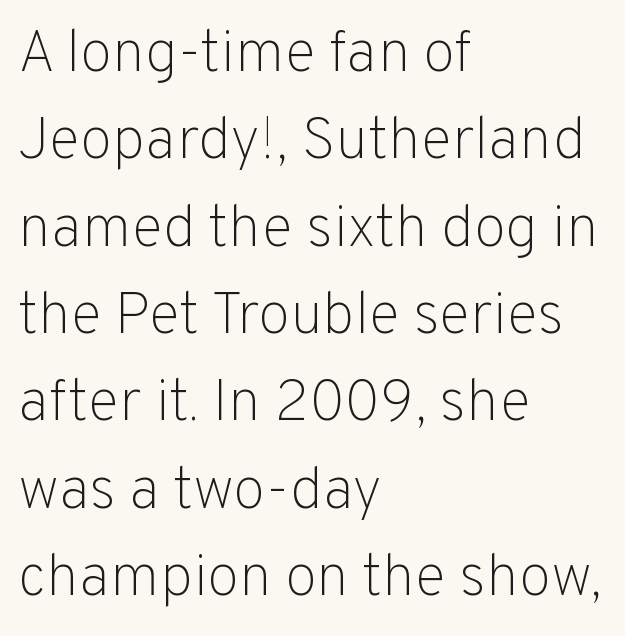
Q: Is the text bold? A: No.
Q: Is the text italic (slanted)? A: No, it is upright.
Q: Is the typeface a serif or a sans-serif typeface? A: Sans-serif.
Q: Is the text underlined? A: No.
Q: How is the paragraph aligned? A: Left-aligned.
Q: Is the spacing between letters normal or unusually wide? A: Normal.
Q: Is the spacing between lines tight, normal or loose? A: Normal.
Q: Width (condensed, normal, or wide)? A: Normal.
Q: Stroke contrast? A: Low.
Q: x-height? A: Medium.
Q: Monospaced? A: No.
